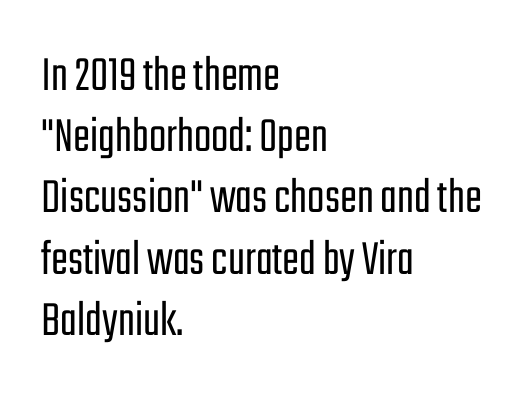
{"serif": "no", "italic": "no", "bold": "no", "weight": "light", "width": "condensed", "stroke_contrast": "low", "x_height": "medium", "monospaced": "no", "underline": "no", "align": "left", "line_spacing_ratio": 1.2, "letter_spacing": "normal", "letter_spacing_em": 0.0, "glyph_px": 51}
